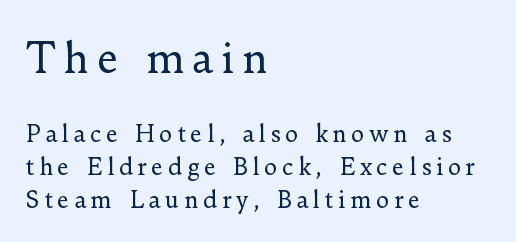
{"serif": "yes", "italic": "no", "bold": "no", "weight": "regular", "width": "normal", "stroke_contrast": "low", "x_height": "small", "monospaced": "no", "underline": "no", "align": "left", "line_spacing": "normal", "line_spacing_ratio": 1.43, "larger_block": "first", "size_ratio": 1.74, "glyph_px": 40}
